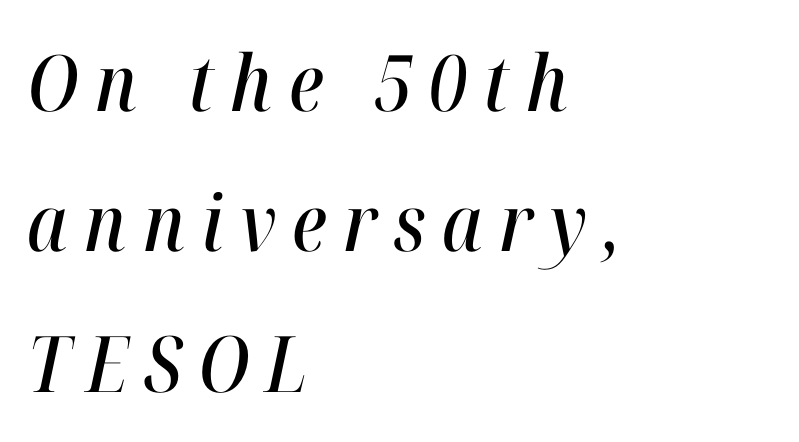
The image shows 78 px condensed type, italic (leaning right); set left-aligned, line spacing 1.8x, unusually wide letter spacing (+0.21 em), not underlined; high stroke contrast and a medium x-height.
